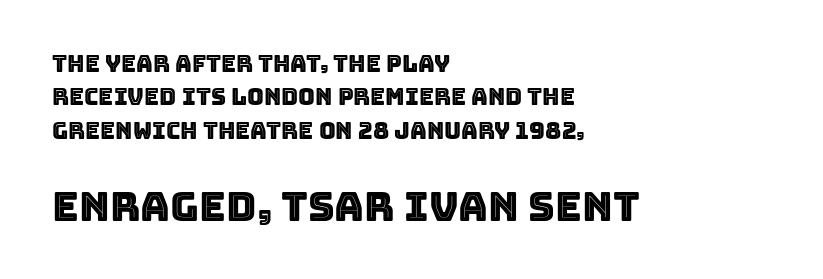
Character widths vary here, with narrow letters taking less room than wide ones. Notice how the passage keeps a crisp vertical edge on the left only. Nothing unusual about the tracking: characters are spaced as the font intends. Upright lettering throughout. Beneath every word, the page is bare.
